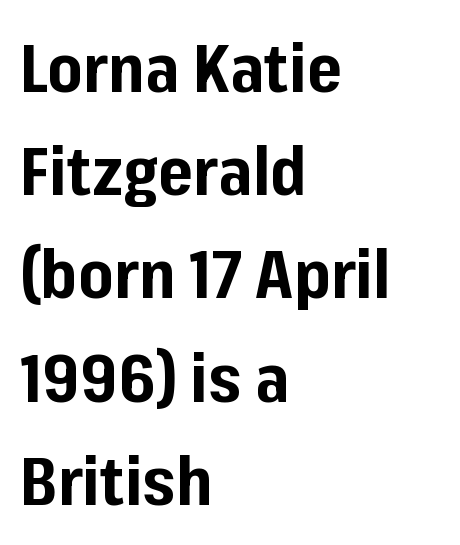
Q: Is the text bold? A: Yes.
Q: Is the text italic (slanted)? A: No, it is upright.
Q: Is the typeface a serif or a sans-serif typeface? A: Sans-serif.
Q: Is the text underlined? A: No.
Q: How is the paragraph aligned? A: Left-aligned.
Q: Is the spacing between letters normal or unusually wide? A: Normal.
Q: Is the spacing between lines tight, normal or loose? A: Normal.
Q: Width (condensed, normal, or wide)? A: Normal.
Q: Stroke contrast? A: Low.
Q: x-height? A: Medium.
Q: Monospaced? A: No.
